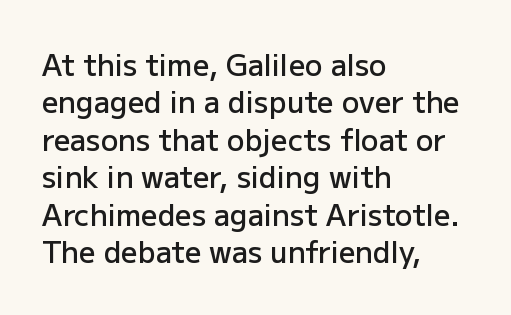
Just letters on the line, the space beneath them empty. The passage shown is typeset with a sans-serif family. The typesetting leans somewhat heavy: a semibold. How are the letters spaced? Ordinarily, with no added tracking. The rows are spaced the way most documents space them.
